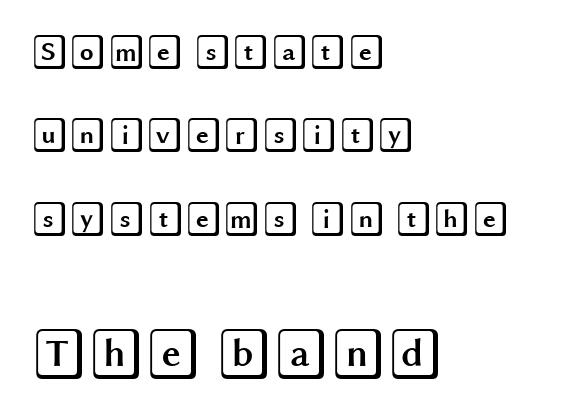
Q: Is the text italic (slanted)? A: No, it is upright.
Q: Is the text underlined? A: No.
Q: How is the paragraph aligned? A: Left-aligned.
Q: Is the spacing between letters normal or unusually wide? A: Normal.
Q: Is the spacing between lines tight, normal or loose? A: Loose.
Q: Which block of text is set in a larger size, the first (top) or the second (bottom)? A: The second (bottom) one.
Q: Width (condensed, normal, or wide)? A: Wide.
Q: x-height? A: Large.
